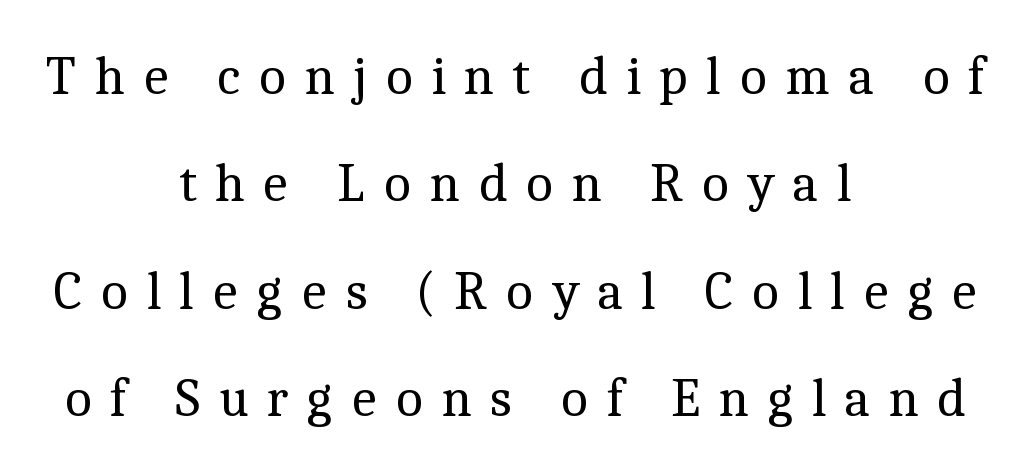
{"serif": "yes", "italic": "no", "bold": "no", "weight": "regular", "width": "normal", "x_height": "medium", "monospaced": "no", "underline": "no", "align": "center", "line_spacing": "loose", "line_spacing_ratio": 1.99, "letter_spacing": "wide", "letter_spacing_em": 0.33, "glyph_px": 54}
